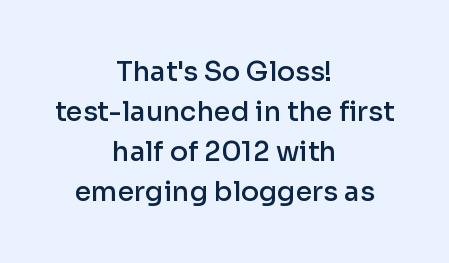
Successive baselines arrive at the customary interval. Glance below the letters and you will spot only blank space. Does the weight exceed regular? Yes, but only to semibold. In terms of posture, this sample is upright. Both edges are ragged and mirror each other, which tells us the setting is centered. This sample uses plain, unmodified letter spacing.
